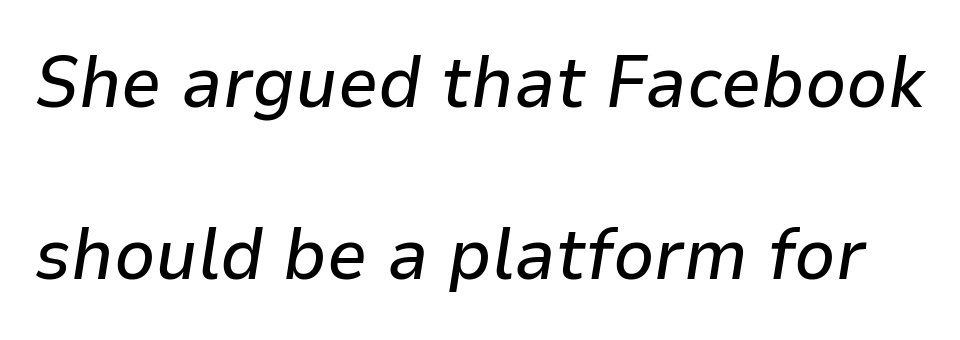
{"italic": "yes", "lean": "right", "slant_degrees": 9, "width": "normal", "stroke_contrast": "low", "x_height": "medium", "monospaced": "no", "underline": "no", "line_spacing": "loose", "line_spacing_ratio": 2.39, "letter_spacing": "normal", "letter_spacing_em": 0.0, "glyph_px": 72}
